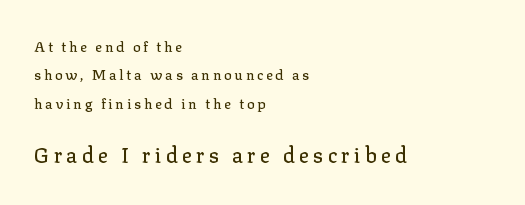
The image shows 21 px text type, upright; set left-aligned, loose line spacing (2.03x), unusually wide letter spacing (+0.2 em), not underlined; the second (bottom) block is 1.5x larger.
